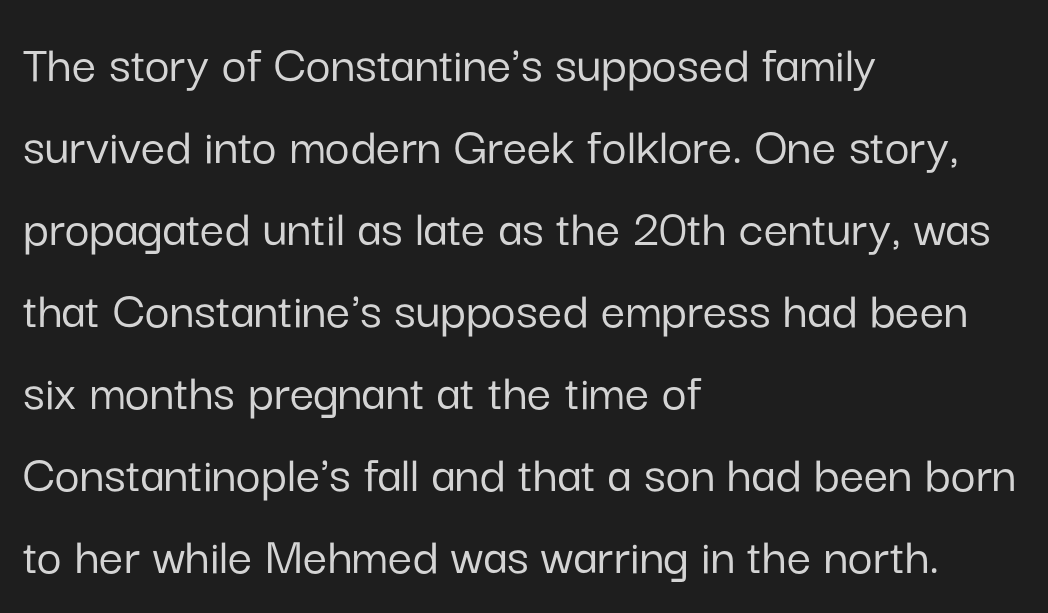
Q: Is the text italic (slanted)? A: No, it is upright.
Q: Is the typeface a serif or a sans-serif typeface? A: Sans-serif.
Q: Is the text underlined? A: No.
Q: How is the paragraph aligned? A: Left-aligned.
Q: Is the spacing between letters normal or unusually wide? A: Normal.
Q: Is the spacing between lines tight, normal or loose? A: Normal.
Q: Width (condensed, normal, or wide)? A: Normal.
Q: Stroke contrast? A: Low.
Q: x-height? A: Medium.
Q: Monospaced? A: No.
